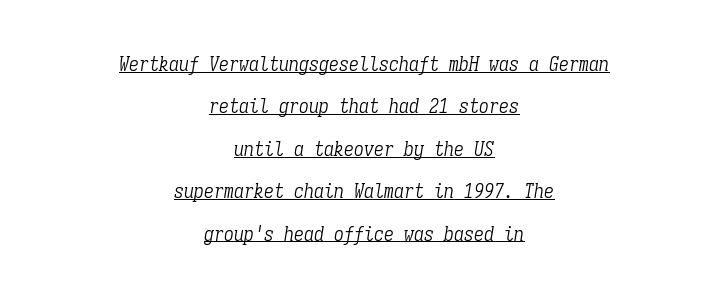
Each new line begins a long way beneath the previous one. A student would call this center alignment; a typographer would say set centered. The passage shown is underscored from start to finish. Nobody touched the tracking dial on this one. Yep, that's italic — everything's leaning. Think standard paragraph weight, or any step lighter than that.
